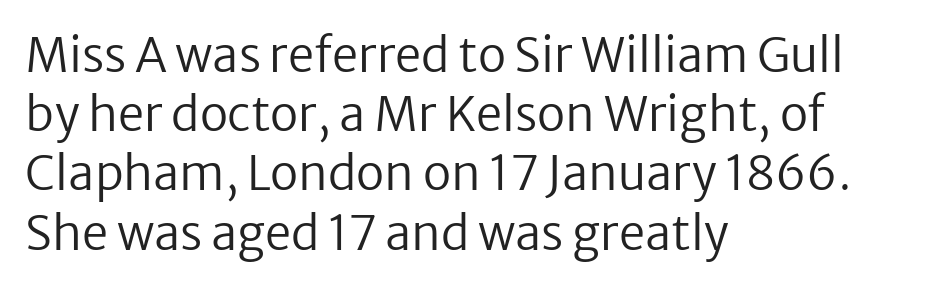
Standard letterfit; no display-style spreading of the glyphs. Type style note: lacks serifs. A quiet, ordinary-to-light weight characterises the typeface. The letters advance in unequal steps, a hallmark of proportional type. Beneath every word, the page is bare.
